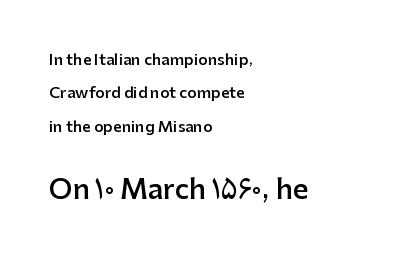
{"italic": "no", "bold": "semi", "underline": "no", "align": "left", "line_spacing": "loose", "line_spacing_ratio": 2.22, "letter_spacing": "normal", "letter_spacing_em": 0.0, "larger_block": "second", "size_ratio": 1.8, "glyph_px": 27}
